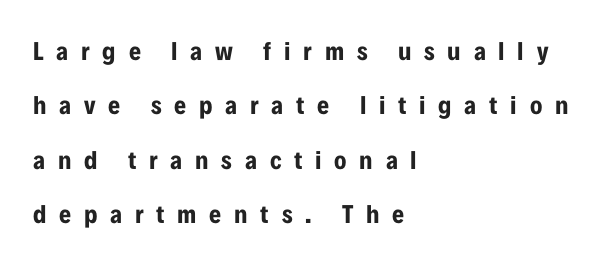
Q: Is the text bold? A: Yes.
Q: Is the text italic (slanted)? A: No, it is upright.
Q: Is the text underlined? A: No.
Q: How is the paragraph aligned? A: Left-aligned.
Q: Is the spacing between letters normal or unusually wide? A: Unusually wide.
Q: Is the spacing between lines tight, normal or loose? A: Loose.
